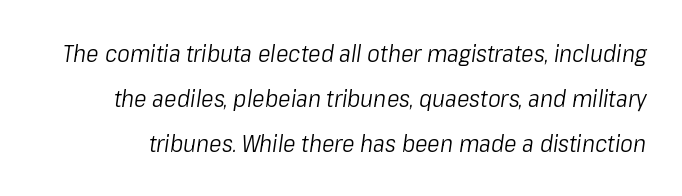
{"italic": "yes", "lean": "right", "slant_degrees": 8, "bold": "no", "underline": "no", "line_spacing_ratio": 1.88, "letter_spacing": "normal", "letter_spacing_em": 0.0, "glyph_px": 24}
